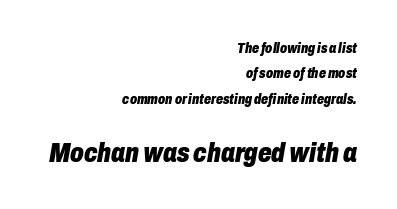
The image shows 27 px bold type, italic (leaning right); set right-aligned, line spacing 1.82x, normal letter spacing, not underlined; the second (bottom) block is 1.93x larger.
